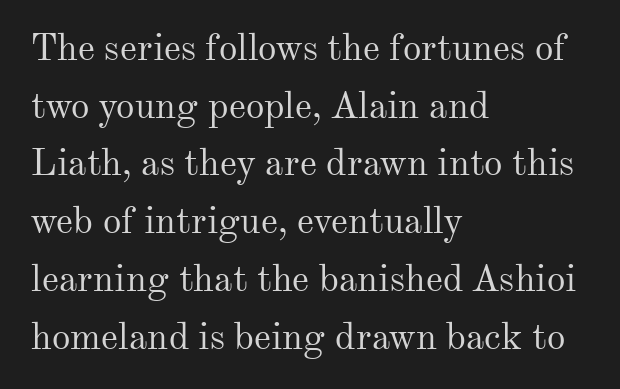
Q: Is the text bold? A: No.
Q: Is the text italic (slanted)? A: No, it is upright.
Q: Is the typeface a serif or a sans-serif typeface? A: Serif.
Q: Is the text underlined? A: No.
Q: How is the paragraph aligned? A: Left-aligned.
Q: Is the spacing between letters normal or unusually wide? A: Normal.
Q: Is the spacing between lines tight, normal or loose? A: Normal.
Q: Width (condensed, normal, or wide)? A: Normal.
Q: Stroke contrast? A: Medium.
Q: x-height? A: Small.
Q: Monospaced? A: No.
